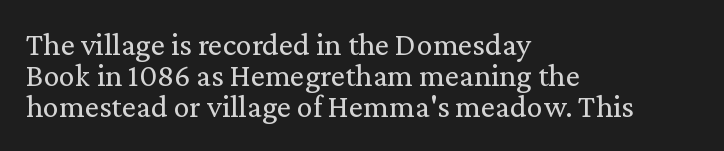
{"serif": "yes", "italic": "no", "bold": "no", "weight": "regular", "width": "normal", "stroke_contrast": "low", "x_height": "medium", "monospaced": "no", "underline": "no", "align": "left", "line_spacing": "tight", "line_spacing_ratio": 0.97, "letter_spacing": "normal", "letter_spacing_em": 0.0, "glyph_px": 32}
